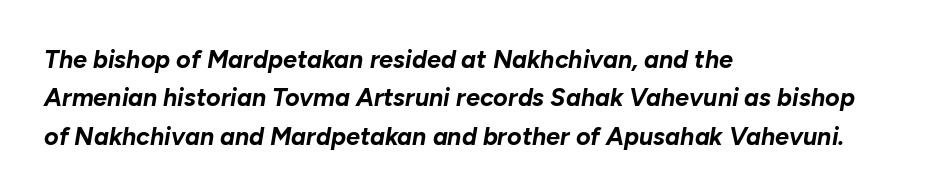
The image shows 25 px bold type, italic (leaning right); set left-aligned, normal line spacing (1.54x), normal letter spacing, not underlined.
